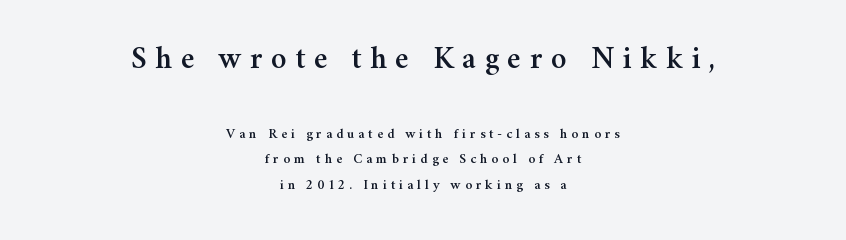
Q: Is the text italic (slanted)? A: No, it is upright.
Q: Is the typeface a serif or a sans-serif typeface? A: Serif.
Q: Is the text underlined? A: No.
Q: How is the paragraph aligned? A: Centered.
Q: Is the spacing between letters normal or unusually wide? A: Unusually wide.
Q: Which block of text is set in a larger size, the first (top) or the second (bottom)? A: The first (top) one.
Q: Width (condensed, normal, or wide)? A: Normal.
Q: Stroke contrast? A: Medium.
Q: x-height? A: Medium.
Q: Monospaced? A: No.
